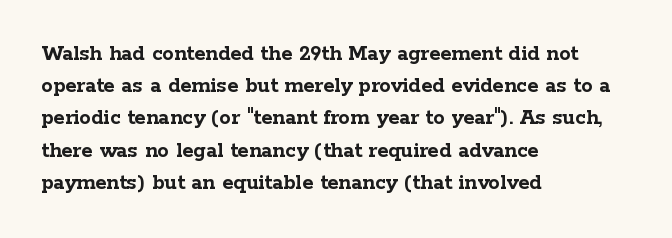
Q: Is the text bold? A: Yes.
Q: Is the text italic (slanted)? A: No, it is upright.
Q: Is the text underlined? A: No.
Q: How is the paragraph aligned? A: Left-aligned.
Q: Is the spacing between letters normal or unusually wide? A: Normal.
Q: Is the spacing between lines tight, normal or loose? A: Normal.
